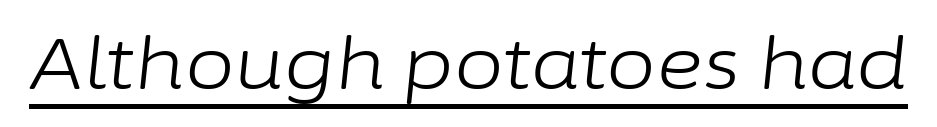
The image shows 72 px light type, italic (leaning right); set normal letter spacing, underlined; low stroke contrast and a medium x-height.
